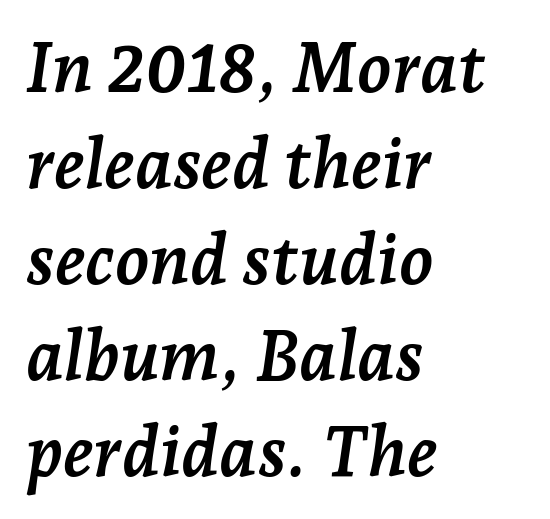
A dark, heavy texture on the line: the type is bold. You could not count columns in this text — the font is proportionally spaced. A typesetter would call this leading conventional body-copy spacing. Look at the bottom of the vertical strokes: they flare into serifs here. Standard letterfit; no display-style spreading of the glyphs.
